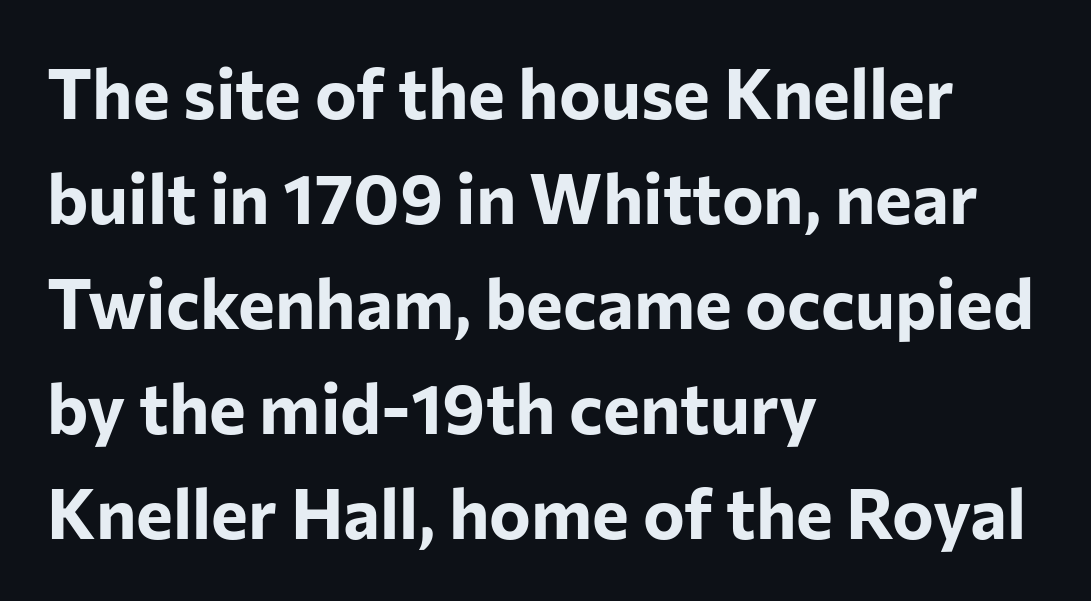
{"serif": "no", "italic": "no", "bold": "yes", "weight": "bold", "width": "normal", "stroke_contrast": "low", "x_height": "medium", "monospaced": "no", "underline": "no", "align": "left", "line_spacing": "normal", "line_spacing_ratio": 1.5, "letter_spacing": "normal", "letter_spacing_em": 0.0, "glyph_px": 70}
